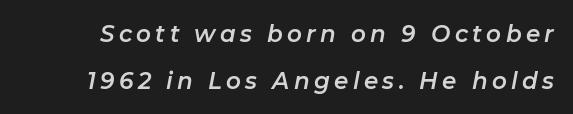
Q: Is the text italic (slanted)? A: Yes, it leans right by about 11 degrees.
Q: Is the text underlined? A: No.
Q: Is the spacing between lines tight, normal or loose? A: Loose.
